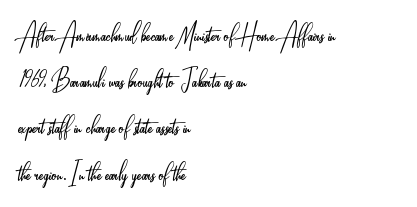
{"serif": "no", "bold": "no", "weight": "light", "width": "condensed", "stroke_contrast": "low", "x_height": "small", "monospaced": "no", "underline": "no", "align": "left", "line_spacing": "normal", "line_spacing_ratio": 1.49, "letter_spacing": "normal", "letter_spacing_em": 0.0, "glyph_px": 31}
